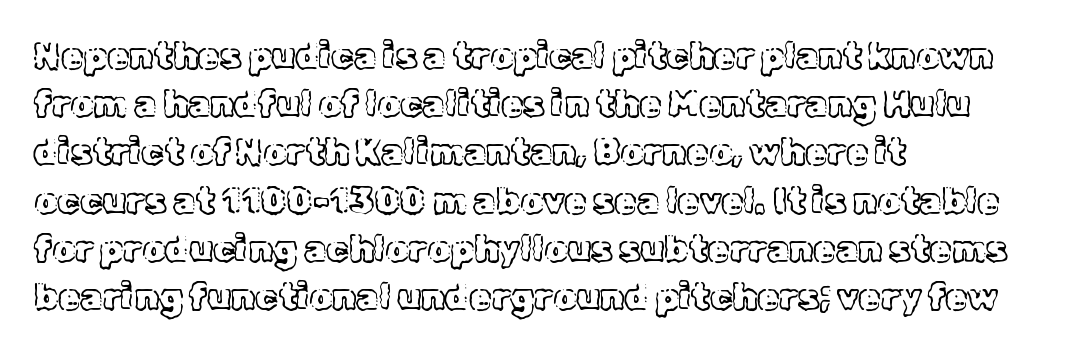
The image shows 36 px text type, upright; set left-aligned, normal line spacing (1.34x), normal letter spacing, not underlined; a medium x-height.
